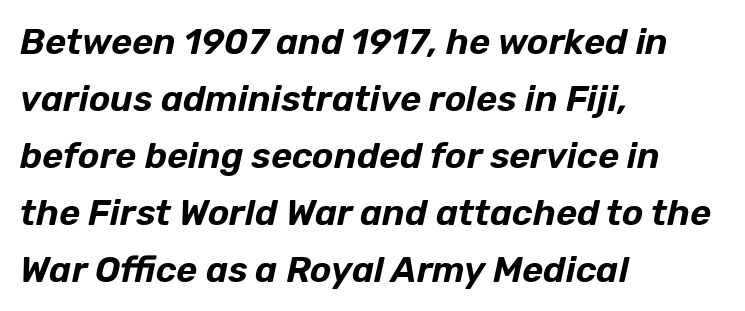
{"italic": "yes", "lean": "right", "slant_degrees": 12, "width": "normal", "stroke_contrast": "low", "x_height": "medium", "monospaced": "no", "underline": "no", "align": "left", "line_spacing": "normal", "line_spacing_ratio": 1.58, "letter_spacing": "normal", "letter_spacing_em": 0.0, "glyph_px": 36}
